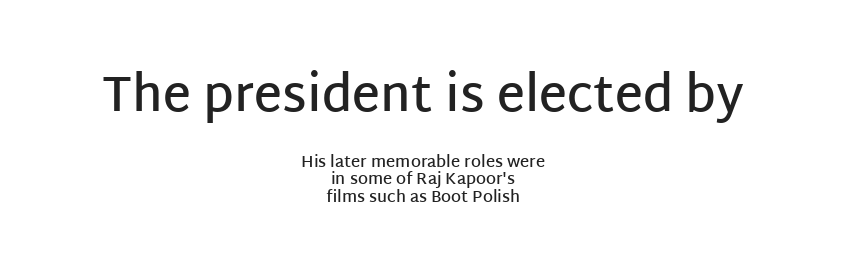
The image shows 49 px semibold sans-serif type, upright; set centered, tight line spacing (1.11x), normal letter spacing, not underlined; the first (top) block is 3.06x larger; low stroke contrast and a large x-height.
